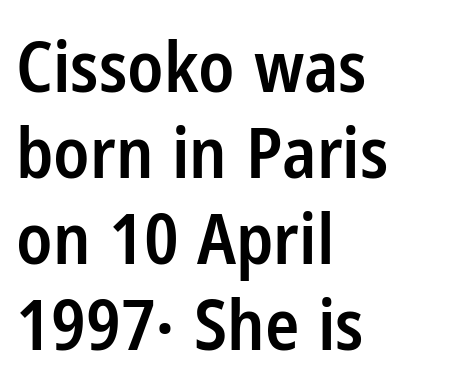
{"serif": "no", "italic": "no", "bold": "semi", "weight": "semibold", "width": "condensed", "stroke_contrast": "low", "x_height": "medium", "monospaced": "no", "underline": "no", "align": "left", "line_spacing_ratio": 1.21, "letter_spacing": "normal", "letter_spacing_em": 0.0, "glyph_px": 71}
